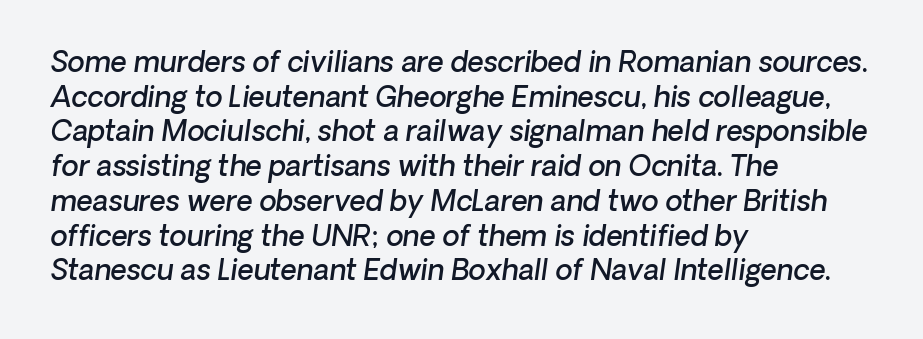
Q: Is the text bold? A: Semi-bold.
Q: Is the typeface a serif or a sans-serif typeface? A: Sans-serif.
Q: Is the text underlined? A: No.
Q: How is the paragraph aligned? A: Left-aligned.
Q: Is the spacing between letters normal or unusually wide? A: Normal.
Q: Width (condensed, normal, or wide)? A: Normal.
Q: Stroke contrast? A: Low.
Q: x-height? A: Medium.
Q: Monospaced? A: No.
